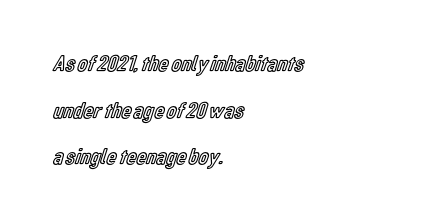
Q: Is the text italic (slanted)? A: Yes.
Q: Is the text underlined? A: No.
Q: How is the paragraph aligned? A: Left-aligned.
Q: Is the spacing between letters normal or unusually wide? A: Normal.
Q: Is the spacing between lines tight, normal or loose? A: Loose.
